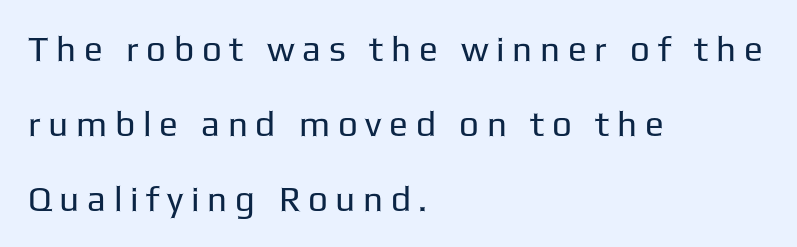
Q: Is the text bold? A: No.
Q: Is the text italic (slanted)? A: No, it is upright.
Q: Is the typeface a serif or a sans-serif typeface? A: Sans-serif.
Q: Is the text underlined? A: No.
Q: How is the paragraph aligned? A: Left-aligned.
Q: Is the spacing between letters normal or unusually wide? A: Unusually wide.
Q: Is the spacing between lines tight, normal or loose? A: Loose.
Q: Width (condensed, normal, or wide)? A: Normal.
Q: Stroke contrast? A: Low.
Q: x-height? A: Medium.
Q: Monospaced? A: No.
